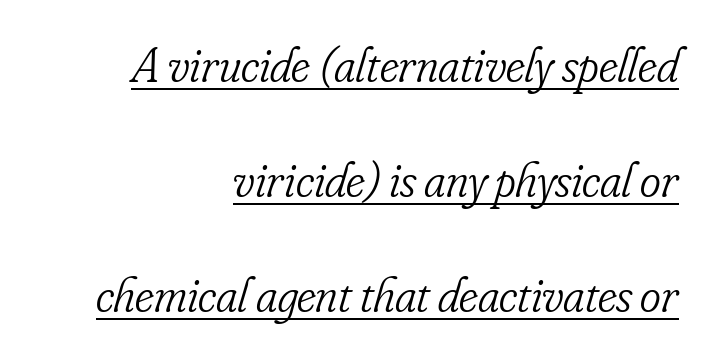
{"serif": "yes", "italic": "yes", "lean": "right", "slant_degrees": 16, "bold": "no", "weight": "light", "width": "condensed", "stroke_contrast": "low", "x_height": "small", "monospaced": "no", "underline": "yes", "align": "right", "line_spacing": "loose", "line_spacing_ratio": 2.3, "letter_spacing": "normal", "letter_spacing_em": 0.0, "glyph_px": 50}
